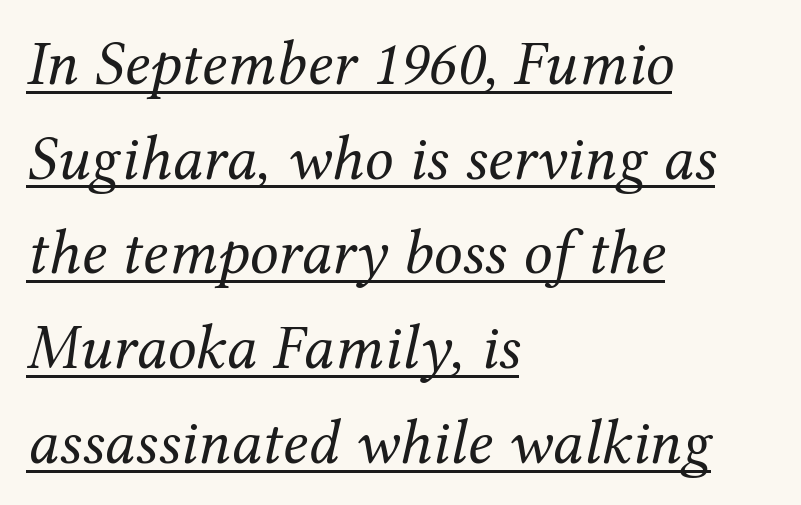
{"serif": "yes", "italic": "yes", "lean": "right", "slant_degrees": 12, "bold": "no", "weight": "regular", "width": "normal", "stroke_contrast": "medium", "x_height": "medium", "monospaced": "no", "underline": "yes", "align": "left", "line_spacing": "normal", "line_spacing_ratio": 1.48, "letter_spacing": "normal", "letter_spacing_em": 0.0, "glyph_px": 64}
